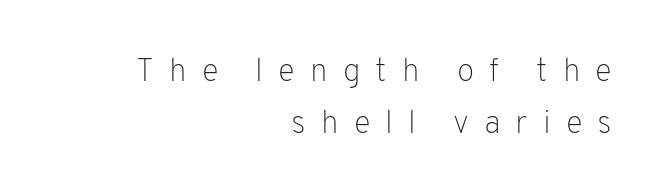
The image shows 32 px light sans-serif type, upright; set right-aligned, normal line spacing (1.64x), unusually wide letter spacing (+0.47 em), not underlined; low stroke contrast and a medium x-height.
